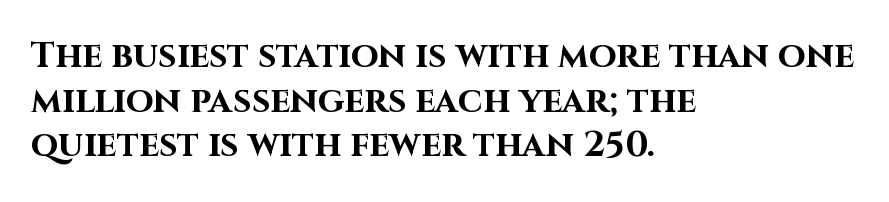
Q: Is the text bold? A: Yes.
Q: Is the text italic (slanted)? A: No, it is upright.
Q: Is the typeface a serif or a sans-serif typeface? A: Sans-serif.
Q: Is the text underlined? A: No.
Q: How is the paragraph aligned? A: Left-aligned.
Q: Is the spacing between letters normal or unusually wide? A: Normal.
Q: Width (condensed, normal, or wide)? A: Normal.
Q: Stroke contrast? A: High.
Q: x-height? A: Large.
Q: Monospaced? A: No.
